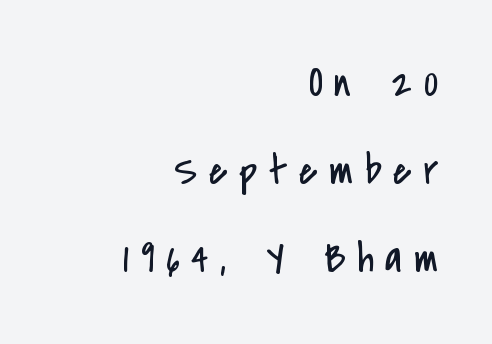
The face used here is proportionally spaced, like ordinary book or web type. Notice how the passage keeps a crisp vertical edge on the right only. The strip under each line holds only bare page. This is sans-serif lettering, the kind often seen on screens and signage. Summary of weight: not heavy and not bold. The letters are spread apart with noticeably loose tracking.
